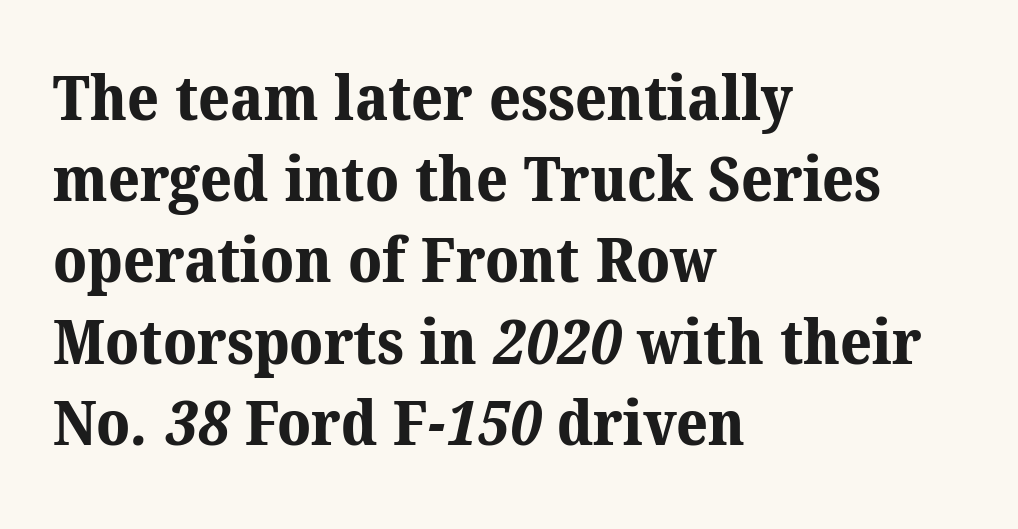
Q: Is the text bold? A: Yes.
Q: Is the typeface a serif or a sans-serif typeface? A: Serif.
Q: Is the text underlined? A: No.
Q: How is the paragraph aligned? A: Left-aligned.
Q: Is the spacing between letters normal or unusually wide? A: Normal.
Q: Is the spacing between lines tight, normal or loose? A: Normal.
Q: Width (condensed, normal, or wide)? A: Normal.
Q: Stroke contrast? A: Medium.
Q: x-height? A: Medium.
Q: Monospaced? A: No.
